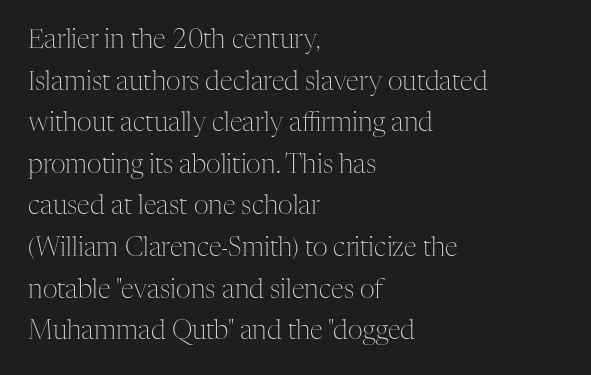
Q: Is the text bold? A: No.
Q: Is the text italic (slanted)? A: No, it is upright.
Q: Is the text underlined? A: No.
Q: How is the paragraph aligned? A: Left-aligned.
Q: Is the spacing between letters normal or unusually wide? A: Normal.
Q: Is the spacing between lines tight, normal or loose? A: Normal.
